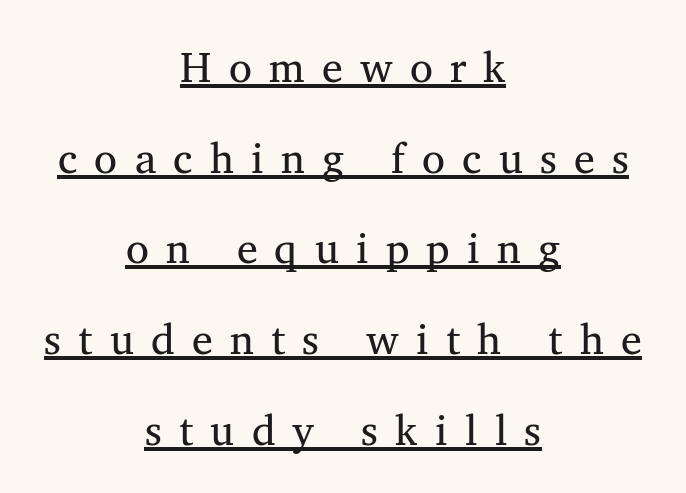
Q: Is the text bold? A: No.
Q: Is the text italic (slanted)? A: No, it is upright.
Q: Is the typeface a serif or a sans-serif typeface? A: Serif.
Q: Is the text underlined? A: Yes.
Q: How is the paragraph aligned? A: Centered.
Q: Is the spacing between letters normal or unusually wide? A: Unusually wide.
Q: Is the spacing between lines tight, normal or loose? A: Loose.
Q: Width (condensed, normal, or wide)? A: Normal.
Q: Stroke contrast? A: Medium.
Q: x-height? A: Medium.
Q: Monospaced? A: No.
